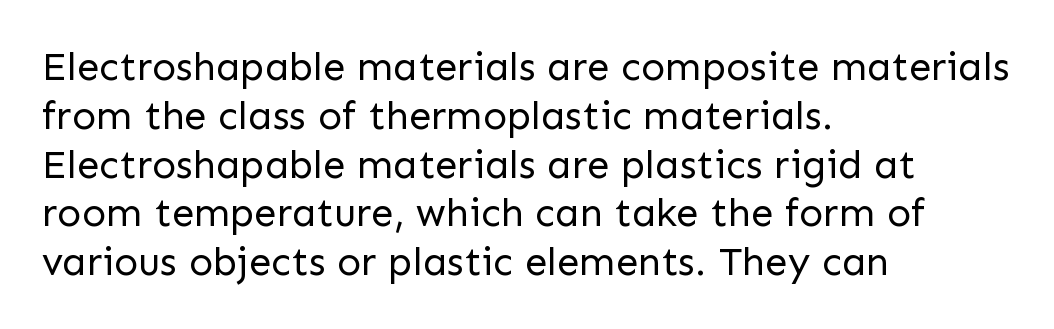
These lines are set flush left with a ragged right edge. Here the designer chose a conventional face with non-uniform glyph widths. Note: no serifs on the glyphs. The typography opts for an upright posture over an oblique one. The typeface has the unassuming heft of standard copy or less. The zone under the glyphs is completely vacant.
